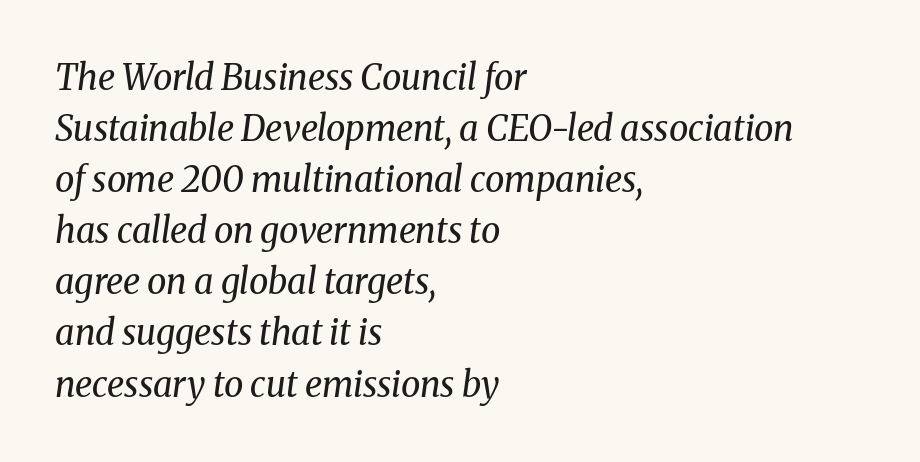
A typesetter would label this face a serif. The glyphs are unaccompanied by any horizontal stroke below them. Ink coverage per letter is moderate at most. The axis of the letterforms is tilted away from vertical.
